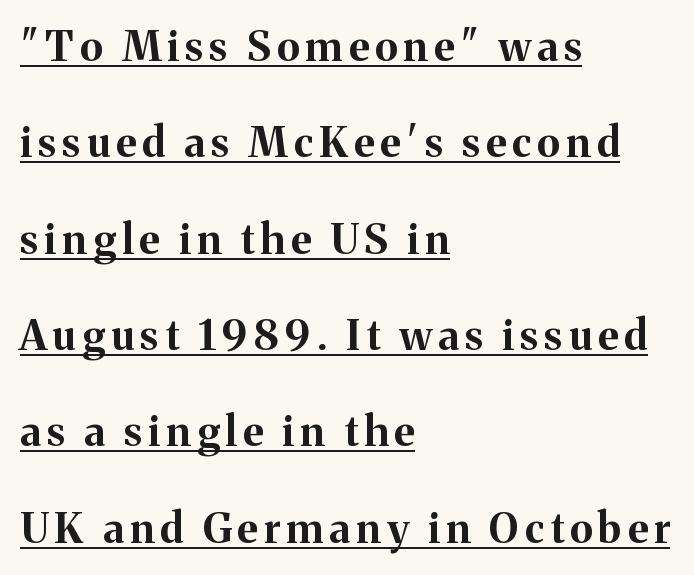
The line-height multiplier appears high, well above default. The lettering is marked with a stroke running underneath it. Character widths vary here, with narrow letters taking less room than wide ones. This sample is left-justified, so line endings fall wherever the words run out. The text was rendered using a seriffed face with decorative stroke endings.
